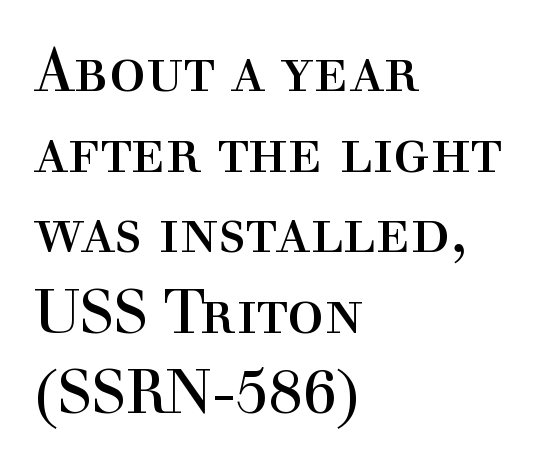
Q: Is the text bold? A: No.
Q: Is the text italic (slanted)? A: No, it is upright.
Q: Is the typeface a serif or a sans-serif typeface? A: Serif.
Q: Is the text underlined? A: No.
Q: How is the paragraph aligned? A: Left-aligned.
Q: Is the spacing between letters normal or unusually wide? A: Normal.
Q: Is the spacing between lines tight, normal or loose? A: Normal.
Q: Width (condensed, normal, or wide)? A: Normal.
Q: x-height? A: Medium.
Q: Monospaced? A: No.
